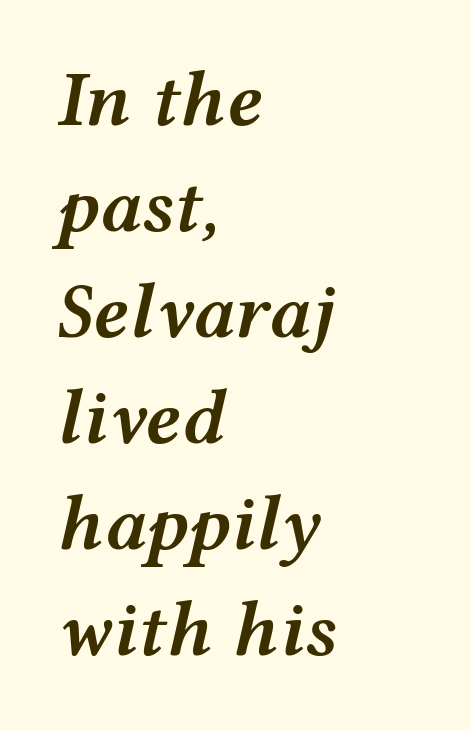
The image shows 78 px semibold, wide type, italic (leaning right); set left-aligned, normal line spacing (1.36x), normal letter spacing, not underlined; medium stroke contrast and a medium x-height.
